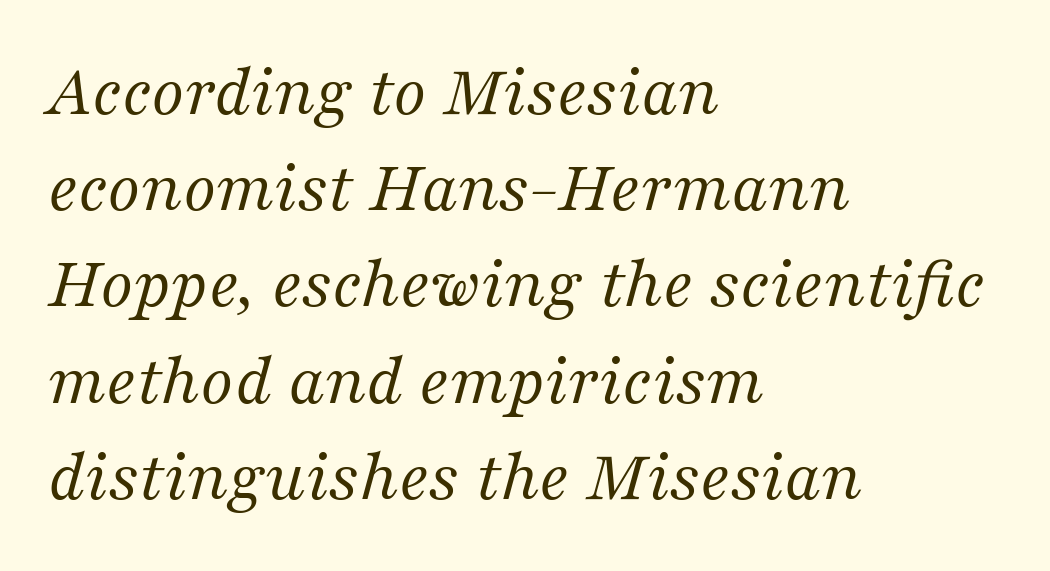
Any mark beneath the type? The region is blank. Each stroke keeps to a modest, everyday thickness or less. Caption: multi-line text, flush left, ragged right. Short note: letters normally spaced. Italic? Definitely — the glyphs are oblique. Vertically, the passage feels balanced, rows spaced as you'd expect.
